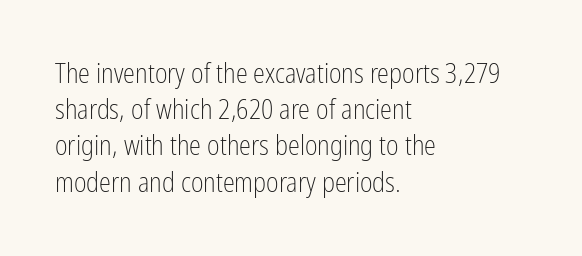
Q: Is the text bold? A: No.
Q: Is the text italic (slanted)? A: No, it is upright.
Q: Is the text underlined? A: No.
Q: How is the paragraph aligned? A: Left-aligned.
Q: Is the spacing between letters normal or unusually wide? A: Normal.
Q: Is the spacing between lines tight, normal or loose? A: Normal.
